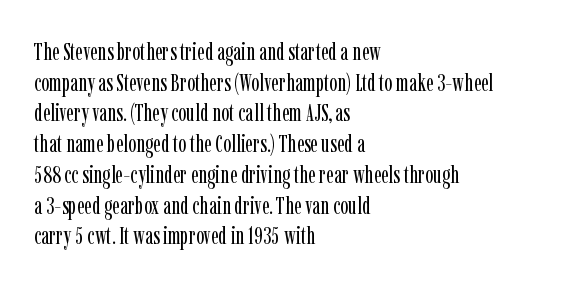
Q: Is the text bold? A: No.
Q: Is the text italic (slanted)? A: No, it is upright.
Q: Is the text underlined? A: No.
Q: How is the paragraph aligned? A: Left-aligned.
Q: Is the spacing between letters normal or unusually wide? A: Normal.
Q: Is the spacing between lines tight, normal or loose? A: Normal.
